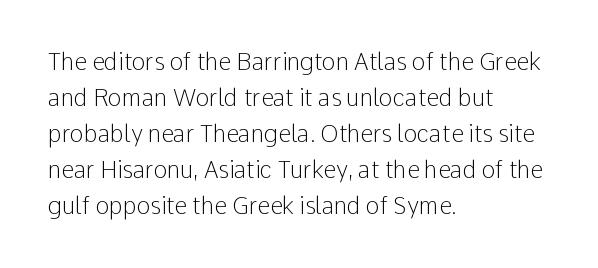
Q: Is the text bold? A: No.
Q: Is the text italic (slanted)? A: No, it is upright.
Q: Is the text underlined? A: No.
Q: How is the paragraph aligned? A: Left-aligned.
Q: Is the spacing between letters normal or unusually wide? A: Normal.
Q: Is the spacing between lines tight, normal or loose? A: Normal.
